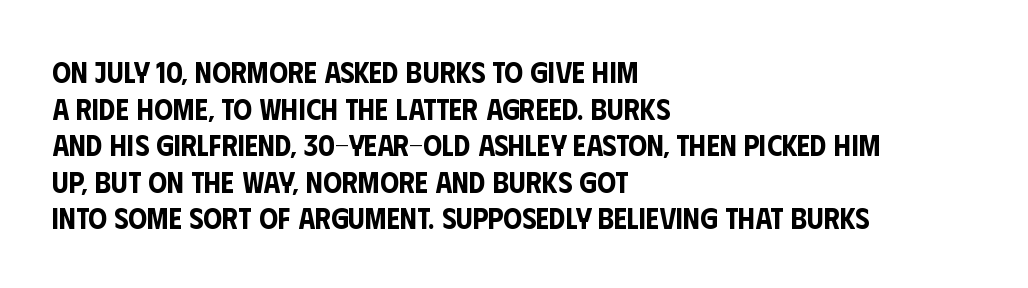
{"serif": "no", "italic": "no", "width": "condensed", "stroke_contrast": "low", "x_height": "large", "monospaced": "no", "underline": "no", "align": "left", "line_spacing_ratio": 1.22, "letter_spacing": "normal", "letter_spacing_em": 0.0, "glyph_px": 30}
